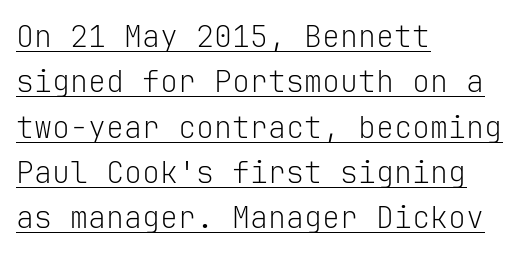
Q: Is the text bold? A: No.
Q: Is the text italic (slanted)? A: No, it is upright.
Q: Is the typeface a serif or a sans-serif typeface? A: Sans-serif.
Q: Is the text underlined? A: Yes.
Q: How is the paragraph aligned? A: Left-aligned.
Q: Is the spacing between letters normal or unusually wide? A: Normal.
Q: Is the spacing between lines tight, normal or loose? A: Normal.
Q: Width (condensed, normal, or wide)? A: Normal.
Q: Stroke contrast? A: Low.
Q: x-height? A: Medium.
Q: Monospaced? A: Yes.
